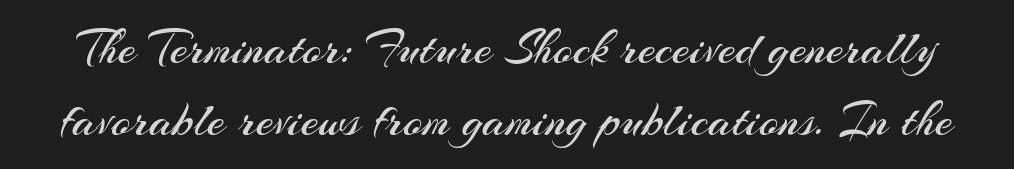
Q: Is the text bold? A: No.
Q: Is the text italic (slanted)? A: Yes.
Q: Is the typeface a serif or a sans-serif typeface? A: Sans-serif.
Q: Is the text underlined? A: No.
Q: Is the spacing between letters normal or unusually wide? A: Normal.
Q: Is the spacing between lines tight, normal or loose? A: Normal.
Q: Width (condensed, normal, or wide)? A: Normal.
Q: Stroke contrast? A: Medium.
Q: x-height? A: Small.
Q: Monospaced? A: No.
